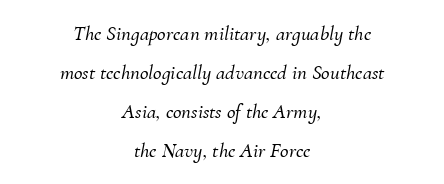
The rendering keeps characters at their native spacing. These lines were composed using italics. Any mark beneath the type? The region is blank. Caption: multi-line text, centered on the measure.
